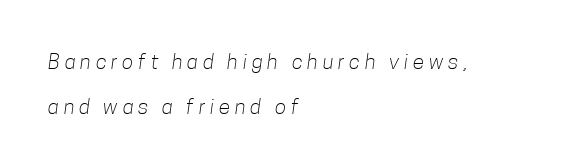
Q: Is the text bold? A: No.
Q: Is the text underlined? A: No.
Q: How is the paragraph aligned? A: Left-aligned.
Q: Is the spacing between letters normal or unusually wide? A: Unusually wide.
Q: Is the spacing between lines tight, normal or loose? A: Loose.
